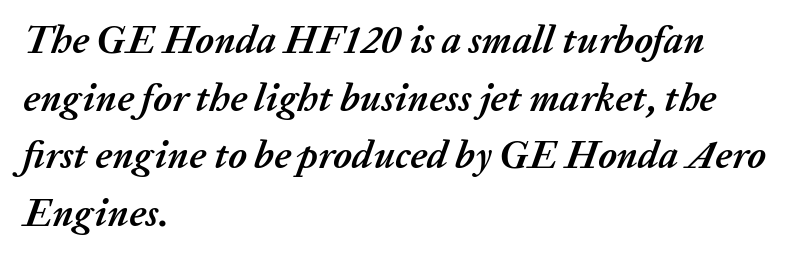
The image shows 39 px semibold type, italic (leaning right); set left-aligned, normal line spacing (1.48x), normal letter spacing, not underlined; medium stroke contrast and a medium x-height.
